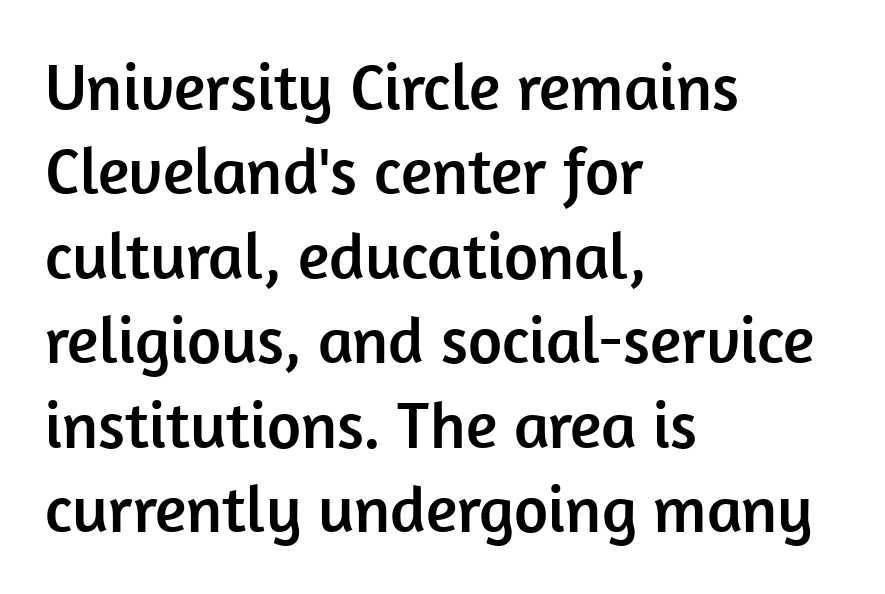
The image shows 66 px sans-serif type, upright; set left-aligned, normal line spacing (1.28x), normal letter spacing, not underlined; low stroke contrast and a medium x-height.
